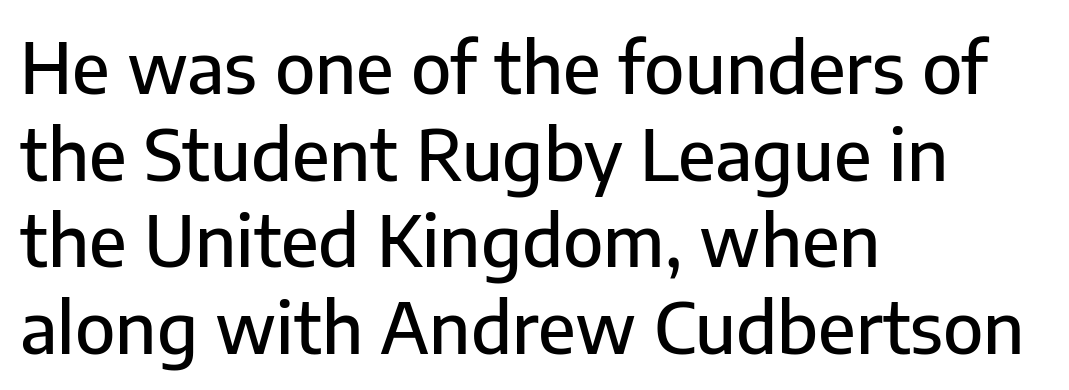
The image shows 71 px sans-serif type, upright; set left-aligned, line spacing 1.22x, normal letter spacing, not underlined; low stroke contrast and a medium x-height.
